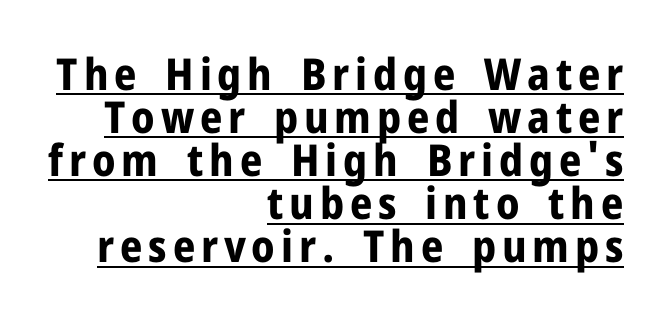
The image shows 44 px bold sans-serif type, upright; set right-aligned, tight line spacing (0.98x), underlined; low stroke contrast and a medium x-height.
